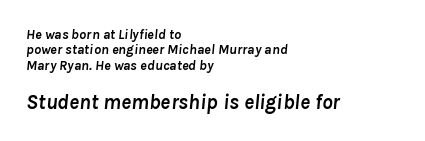
The image shows 21 px bold type, italic (leaning right); set left-aligned, tight line spacing (1.09x), normal letter spacing, not underlined; the second (bottom) block is 1.5x larger.
